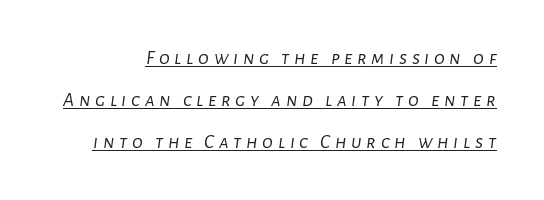
The image shows 20 px text type, italic (leaning right); set loose line spacing (2.1x), unusually wide letter spacing (+0.23 em), underlined.
